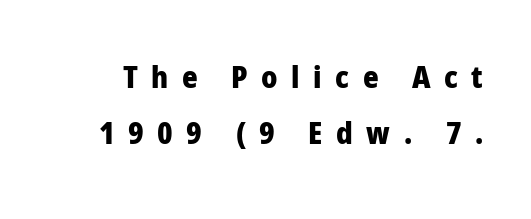
Q: Is the text bold? A: Yes.
Q: Is the text italic (slanted)? A: No, it is upright.
Q: Is the typeface a serif or a sans-serif typeface? A: Sans-serif.
Q: Is the text underlined? A: No.
Q: Is the spacing between letters normal or unusually wide? A: Unusually wide.
Q: Width (condensed, normal, or wide)? A: Normal.
Q: Stroke contrast? A: Low.
Q: x-height? A: Medium.
Q: Monospaced? A: No.
